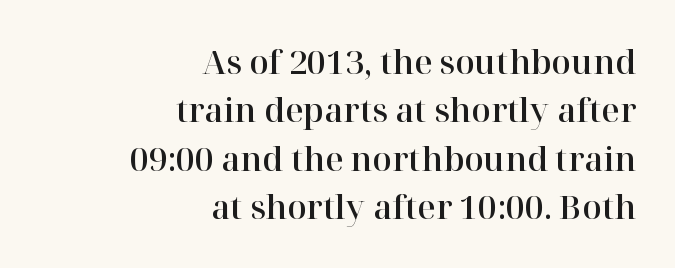
Q: Is the text italic (slanted)? A: No, it is upright.
Q: Is the typeface a serif or a sans-serif typeface? A: Serif.
Q: Is the text underlined? A: No.
Q: How is the paragraph aligned? A: Right-aligned.
Q: Is the spacing between letters normal or unusually wide? A: Normal.
Q: Is the spacing between lines tight, normal or loose? A: Normal.
Q: Width (condensed, normal, or wide)? A: Normal.
Q: Stroke contrast? A: High.
Q: x-height? A: Medium.
Q: Monospaced? A: No.
